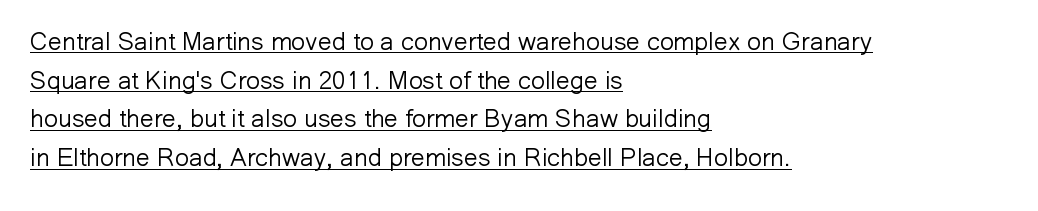
{"italic": "no", "bold": "no", "underline": "yes", "align": "left", "line_spacing": "normal", "line_spacing_ratio": 1.55, "letter_spacing": "normal", "letter_spacing_em": 0.0, "glyph_px": 25}
